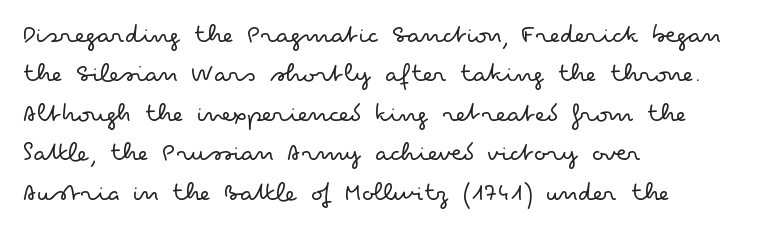
The image shows 28 px light, wide sans-serif type, upright; set left-aligned, normal line spacing (1.41x), normal letter spacing, not underlined; low stroke contrast and a small x-height.
